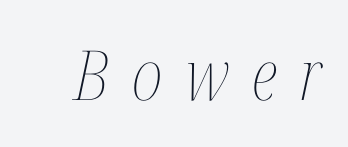
{"italic": "yes", "lean": "right", "slant_degrees": 12, "bold": "no", "weight": "thin", "width": "condensed", "stroke_contrast": "medium", "x_height": "medium", "monospaced": "no", "underline": "no", "letter_spacing": "wide", "letter_spacing_em": 0.33, "glyph_px": 69}
